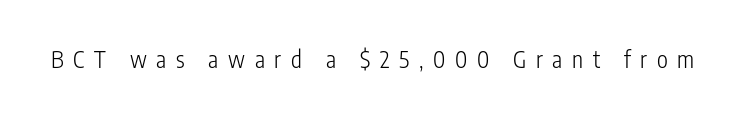
Q: Is the text bold? A: No.
Q: Is the text italic (slanted)? A: No, it is upright.
Q: Is the text underlined? A: No.
Q: Is the spacing between letters normal or unusually wide? A: Unusually wide.
